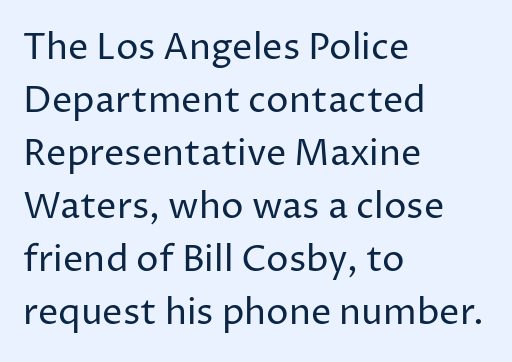
Q: Is the text bold? A: No.
Q: Is the text italic (slanted)? A: No, it is upright.
Q: Is the typeface a serif or a sans-serif typeface? A: Sans-serif.
Q: Is the text underlined? A: No.
Q: How is the paragraph aligned? A: Left-aligned.
Q: Is the spacing between letters normal or unusually wide? A: Normal.
Q: Is the spacing between lines tight, normal or loose? A: Normal.
Q: Width (condensed, normal, or wide)? A: Normal.
Q: Stroke contrast? A: Low.
Q: x-height? A: Medium.
Q: Monospaced? A: No.
